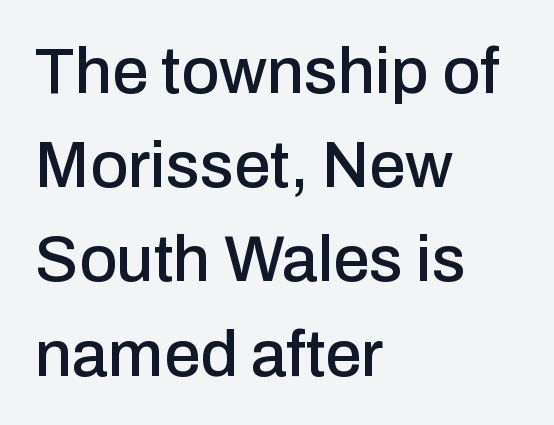
The image shows 65 px sans-serif type, upright; set left-aligned, normal line spacing (1.45x), normal letter spacing, not underlined; low stroke contrast and a medium x-height.
